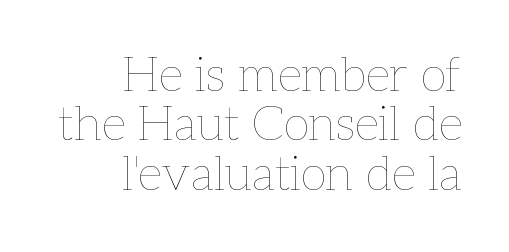
The image shows 48 px thin type, upright; set right-aligned, tight line spacing (1.03x), normal letter spacing, not underlined; low stroke contrast and a medium x-height.
